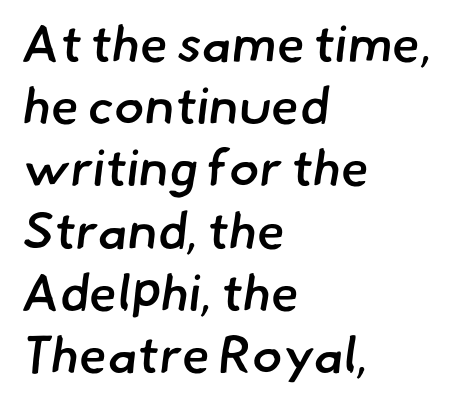
Q: Is the text bold? A: Semi-bold.
Q: Is the typeface a serif or a sans-serif typeface? A: Sans-serif.
Q: Is the text underlined? A: No.
Q: How is the paragraph aligned? A: Left-aligned.
Q: Is the spacing between letters normal or unusually wide? A: Normal.
Q: Width (condensed, normal, or wide)? A: Normal.
Q: Stroke contrast? A: Low.
Q: x-height? A: Small.
Q: Monospaced? A: No.
